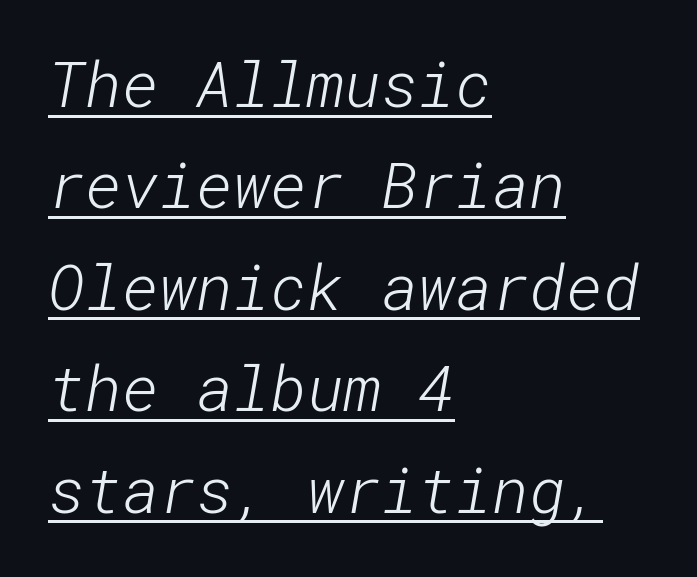
The image shows 63 px light sans-serif type; set left-aligned, normal line spacing (1.61x), normal letter spacing, underlined; low stroke contrast and a medium x-height.
